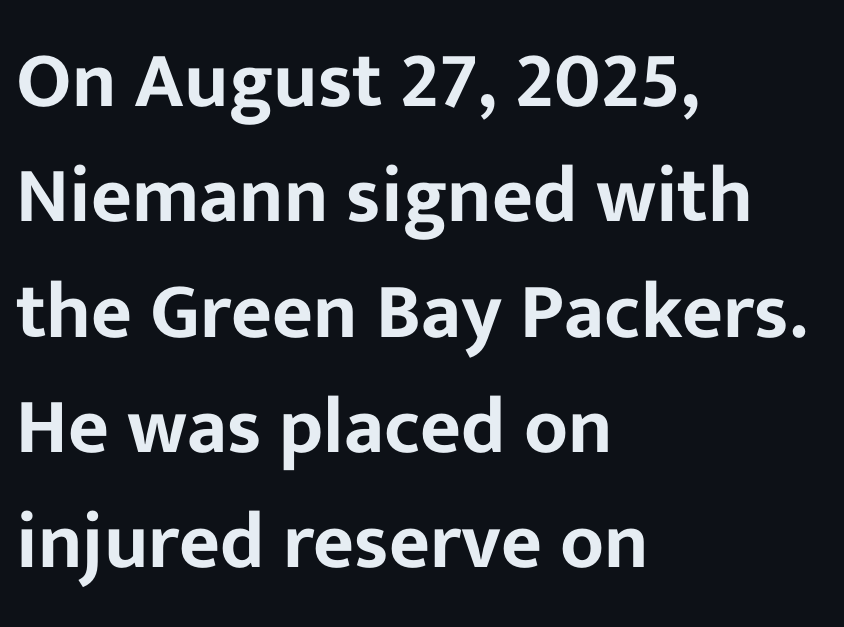
Q: Is the text italic (slanted)? A: No, it is upright.
Q: Is the typeface a serif or a sans-serif typeface? A: Sans-serif.
Q: Is the text underlined? A: No.
Q: How is the paragraph aligned? A: Left-aligned.
Q: Is the spacing between letters normal or unusually wide? A: Normal.
Q: Is the spacing between lines tight, normal or loose? A: Normal.
Q: Width (condensed, normal, or wide)? A: Normal.
Q: Stroke contrast? A: Low.
Q: x-height? A: Medium.
Q: Monospaced? A: No.
